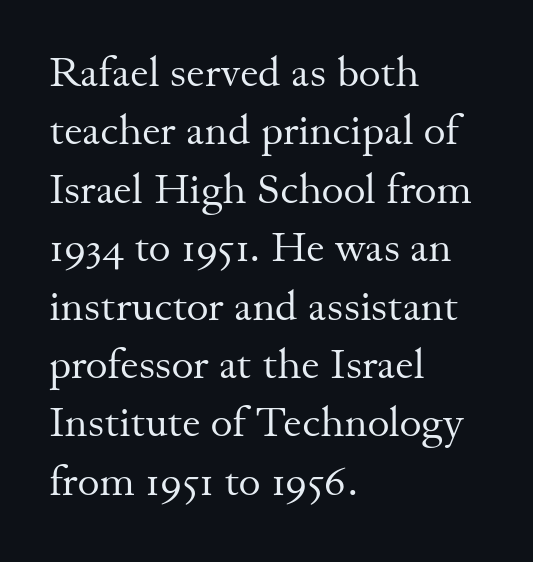
{"serif": "yes", "italic": "no", "bold": "no", "weight": "regular", "width": "normal", "stroke_contrast": "medium", "x_height": "small", "monospaced": "no", "underline": "no", "align": "left", "line_spacing": "normal", "line_spacing_ratio": 1.39, "letter_spacing": "normal", "letter_spacing_em": 0.0, "glyph_px": 42}
